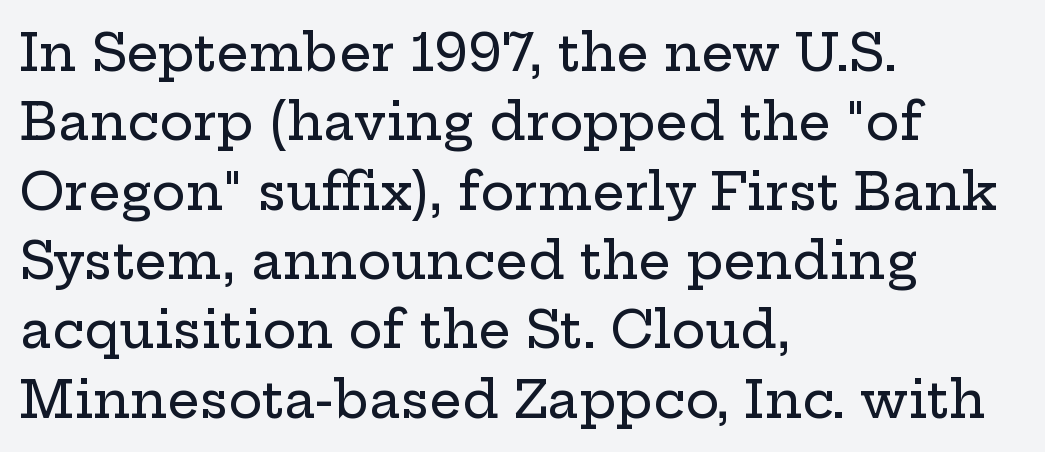
The image shows 51 px wide serif type, upright; set left-aligned, normal line spacing (1.36x), normal letter spacing, not underlined; low stroke contrast and a medium x-height.
